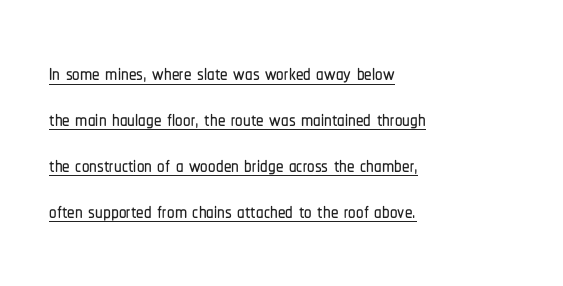
Q: Is the text italic (slanted)? A: No, it is upright.
Q: Is the typeface a serif or a sans-serif typeface? A: Sans-serif.
Q: Is the text underlined? A: Yes.
Q: How is the paragraph aligned? A: Left-aligned.
Q: Is the spacing between letters normal or unusually wide? A: Normal.
Q: Is the spacing between lines tight, normal or loose? A: Normal.
Q: Width (condensed, normal, or wide)? A: Condensed.
Q: Stroke contrast? A: Low.
Q: x-height? A: Medium.
Q: Monospaced? A: No.
